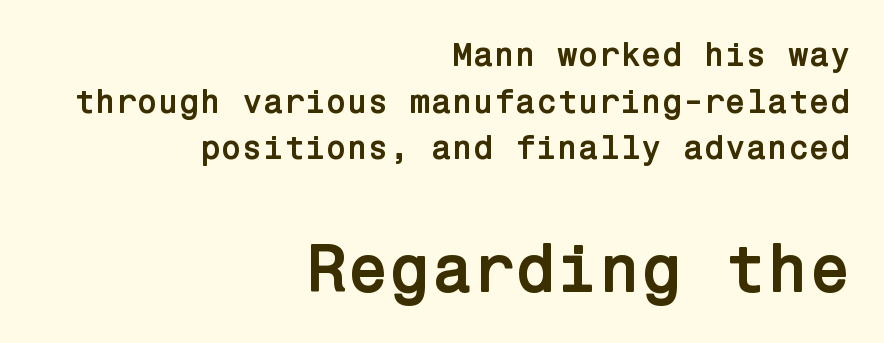
A sans-serif font was chosen for this passage. Right-aligned paragraph, ragged on the left. Top chunk: small. Bottom chunk: large. Just letters on the line, the space beneath them empty. The face used here is rendered with its standard letterfit. Emphasis by weight is at full strength: bold.
